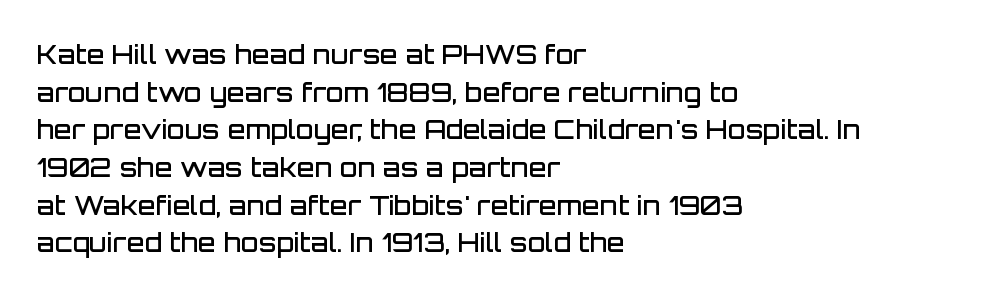
Reading down the column, the eye jumps a familiar distance to each next line. How are the letters spaced? Ordinarily, with no added tracking. The text block is weighted toward the left margin, trailing off unevenly rightward. The letters stand upright; this is a roman face.
